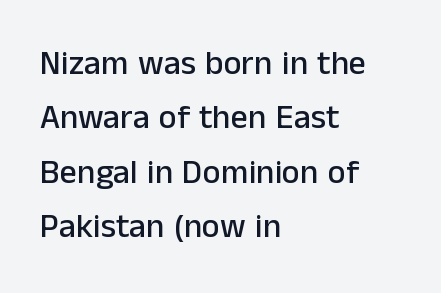
{"serif": "no", "italic": "no", "width": "normal", "stroke_contrast": "low", "x_height": "medium", "monospaced": "no", "underline": "no", "align": "left", "line_spacing": "normal", "line_spacing_ratio": 1.6, "letter_spacing": "normal", "letter_spacing_em": 0.0, "glyph_px": 34}
